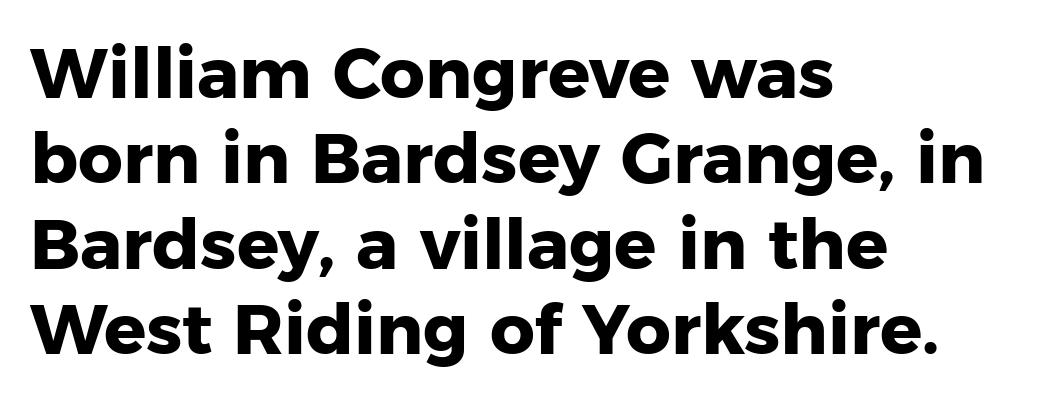
The image shows 70 px heavy sans-serif type, upright; set left-aligned, line spacing 1.22x, normal letter spacing, not underlined; low stroke contrast and a medium x-height.
